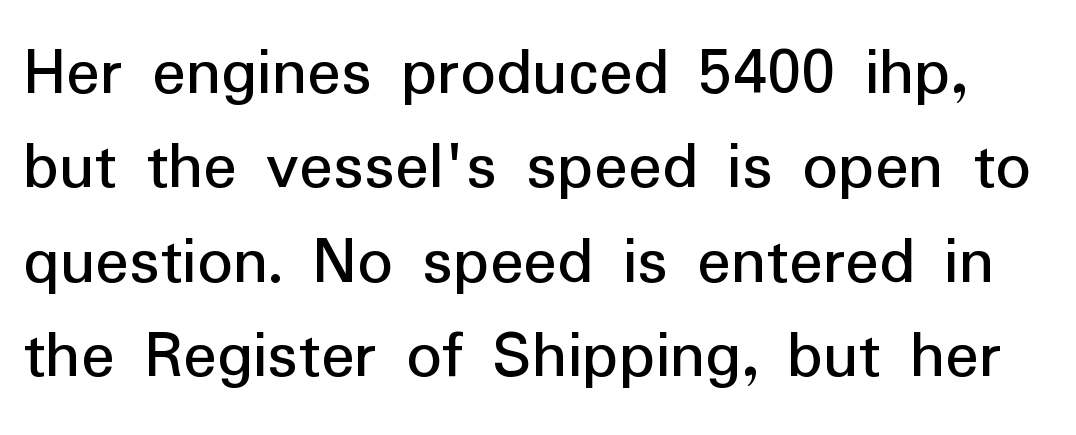
The rendering uses natural spacing where letterforms have individual widths. The space beneath each line is pristine and unruled. Standard letterfit; no display-style spreading of the glyphs. Unlike italic type, these characters show no tilt at all.
